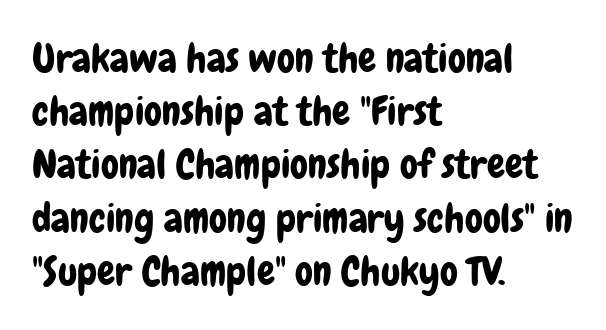
Q: Is the text italic (slanted)? A: No, it is upright.
Q: Is the typeface a serif or a sans-serif typeface? A: Sans-serif.
Q: Is the text underlined? A: No.
Q: How is the paragraph aligned? A: Left-aligned.
Q: Is the spacing between letters normal or unusually wide? A: Normal.
Q: Is the spacing between lines tight, normal or loose? A: Normal.
Q: Width (condensed, normal, or wide)? A: Condensed.
Q: Stroke contrast? A: Low.
Q: x-height? A: Medium.
Q: Monospaced? A: No.
